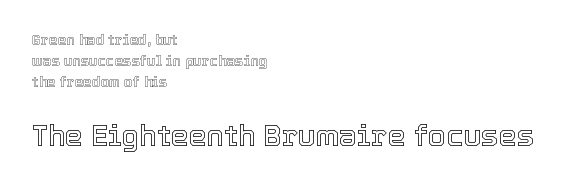
The image shows 29 px text type, upright; set left-aligned, normal line spacing (1.51x), normal letter spacing, not underlined; the second (bottom) block is 2.07x larger; a medium x-height.
